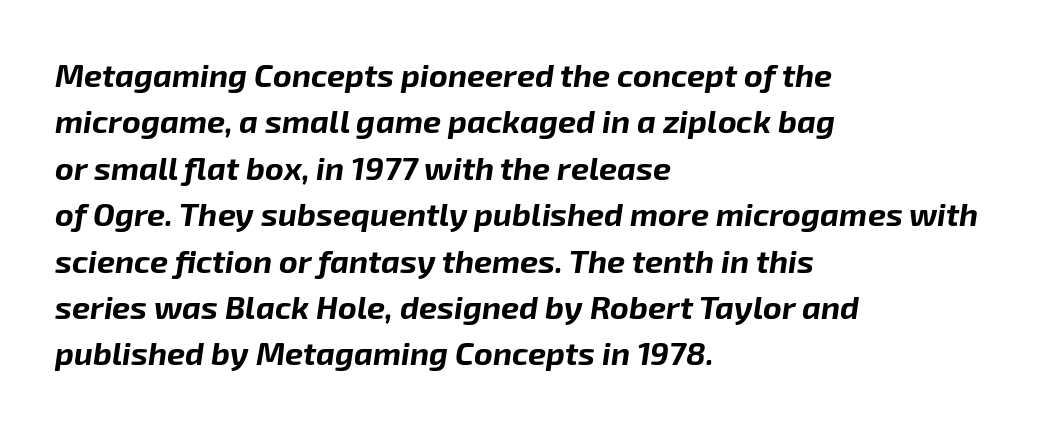
Q: Is the text bold? A: Yes.
Q: Is the text italic (slanted)? A: Yes, it leans right by about 8 degrees.
Q: Is the text underlined? A: No.
Q: How is the paragraph aligned? A: Left-aligned.
Q: Is the spacing between letters normal or unusually wide? A: Normal.
Q: Is the spacing between lines tight, normal or loose? A: Normal.
Q: Width (condensed, normal, or wide)? A: Normal.
Q: Stroke contrast? A: Low.
Q: x-height? A: Medium.
Q: Monospaced? A: No.
